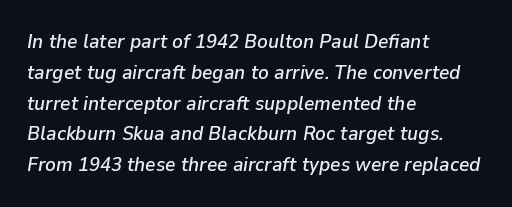
The image shows 20 px text type, italic (leaning right); set left-aligned, normal line spacing (1.54x), normal letter spacing, not underlined.
